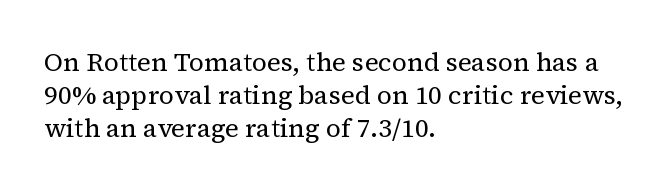
{"italic": "no", "bold": "no", "underline": "no", "align": "left", "line_spacing": "normal", "line_spacing_ratio": 1.26, "letter_spacing": "normal", "letter_spacing_em": 0.0, "glyph_px": 26}
